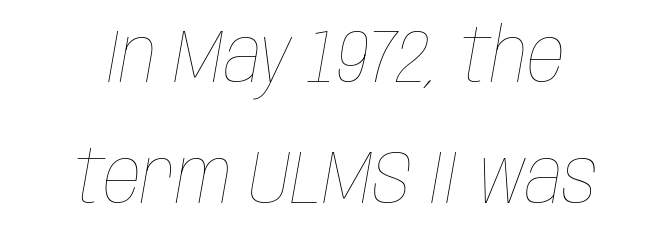
The image shows 75 px thin, condensed type, italic (leaning right); set centered, normal line spacing (1.61x), normal letter spacing, not underlined; low stroke contrast and a large x-height.
